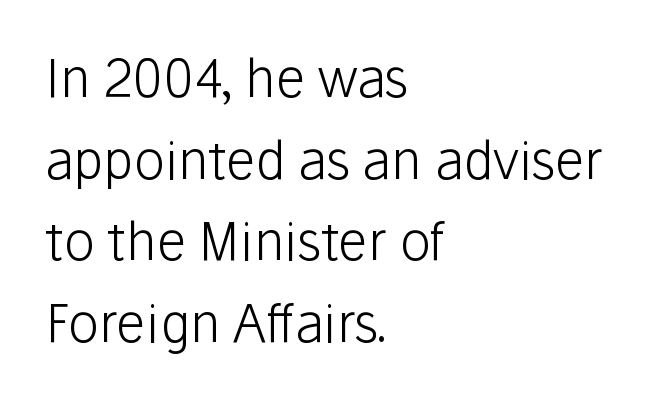
The image shows 52 px light sans-serif type, upright; set left-aligned, normal line spacing (1.57x), normal letter spacing, not underlined; low stroke contrast and a medium x-height.
